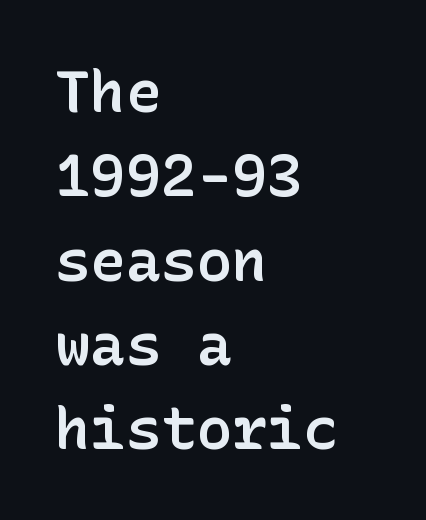
Q: Is the text bold? A: Semi-bold.
Q: Is the text italic (slanted)? A: No, it is upright.
Q: Is the typeface a serif or a sans-serif typeface? A: Sans-serif.
Q: Is the text underlined? A: No.
Q: How is the paragraph aligned? A: Left-aligned.
Q: Is the spacing between letters normal or unusually wide? A: Normal.
Q: Is the spacing between lines tight, normal or loose? A: Normal.
Q: Width (condensed, normal, or wide)? A: Normal.
Q: Stroke contrast? A: Low.
Q: x-height? A: Medium.
